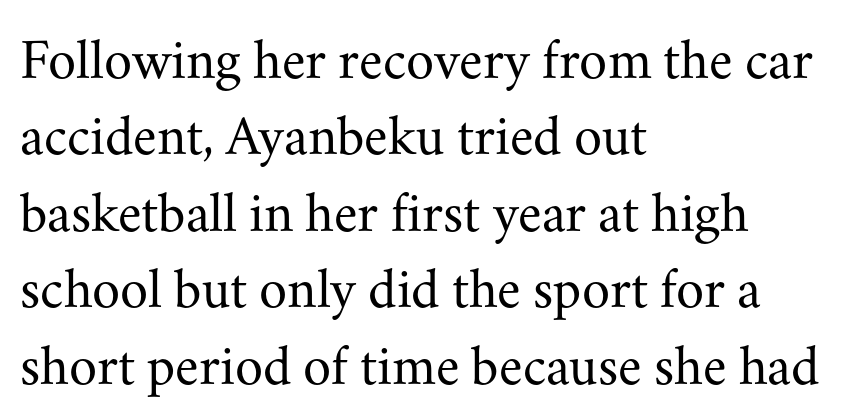
{"serif": "yes", "italic": "no", "bold": "no", "weight": "regular", "width": "normal", "stroke_contrast": "medium", "x_height": "small", "monospaced": "no", "underline": "no", "align": "left", "line_spacing": "normal", "line_spacing_ratio": 1.34, "letter_spacing": "normal", "letter_spacing_em": 0.0, "glyph_px": 57}
